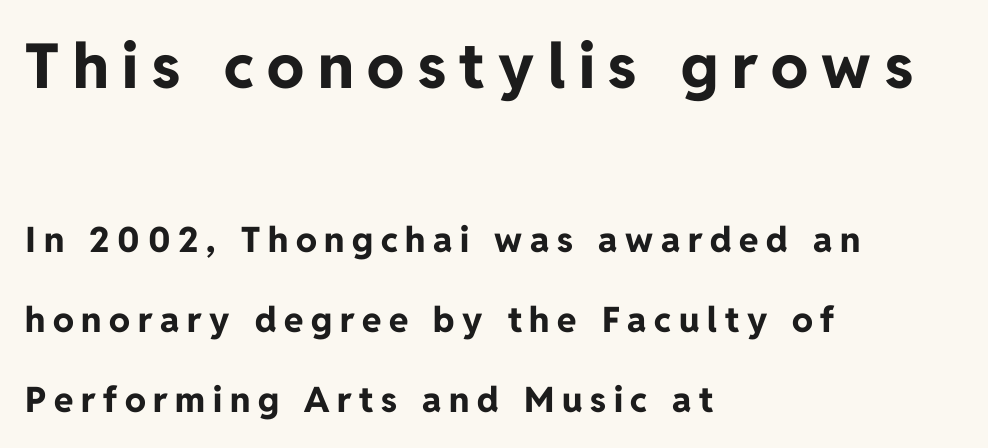
{"serif": "no", "italic": "no", "bold": "yes", "weight": "bold", "width": "normal", "stroke_contrast": "low", "x_height": "medium", "monospaced": "no", "underline": "no", "align": "left", "line_spacing": "loose", "line_spacing_ratio": 2.28, "letter_spacing": "wide", "letter_spacing_em": 0.22, "larger_block": "first", "size_ratio": 1.77, "glyph_px": 62}
